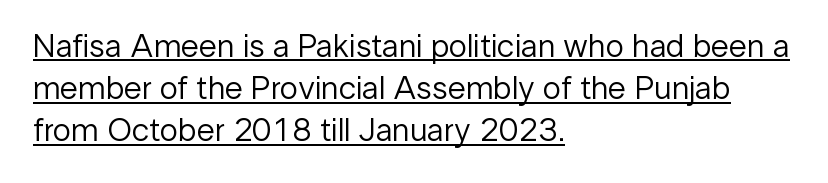
The image shows 33 px regular-weight sans-serif type, upright; set left-aligned, normal line spacing (1.28x), normal letter spacing, underlined; low stroke contrast and a medium x-height.
